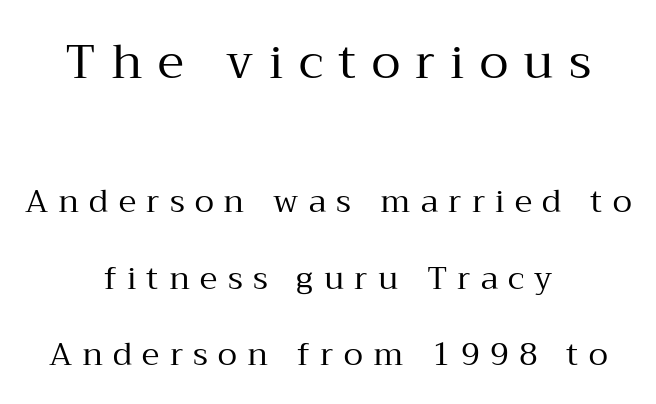
The image shows 48 px regular-weight serif type, upright; set centered, loose line spacing (2.39x), unusually wide letter spacing (+0.32 em), not underlined; the first (top) block is 1.5x larger; medium stroke contrast and a medium x-height.
